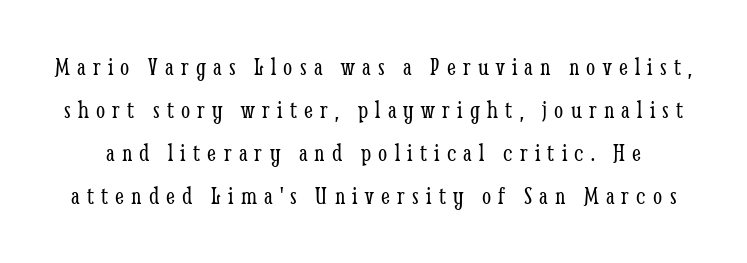
Q: Is the text bold? A: No.
Q: Is the text italic (slanted)? A: No, it is upright.
Q: Is the text underlined? A: No.
Q: Is the spacing between letters normal or unusually wide? A: Unusually wide.
Q: Is the spacing between lines tight, normal or loose? A: Normal.
